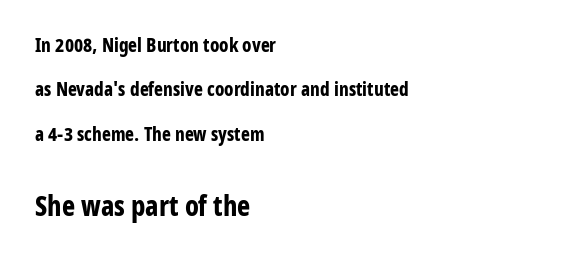
{"serif": "no", "italic": "no", "bold": "yes", "weight": "bold", "width": "condensed", "stroke_contrast": "low", "x_height": "medium", "monospaced": "no", "underline": "no", "align": "left", "line_spacing": "loose", "line_spacing_ratio": 2.34, "letter_spacing": "normal", "letter_spacing_em": 0.0, "larger_block": "second", "size_ratio": 1.47, "glyph_px": 28}
